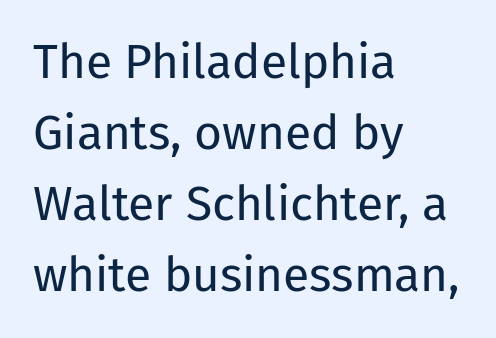
{"serif": "no", "italic": "no", "bold": "no", "weight": "regular", "width": "normal", "stroke_contrast": "low", "x_height": "medium", "monospaced": "no", "underline": "no", "align": "left", "line_spacing": "normal", "line_spacing_ratio": 1.48, "letter_spacing": "normal", "letter_spacing_em": 0.0, "glyph_px": 48}
